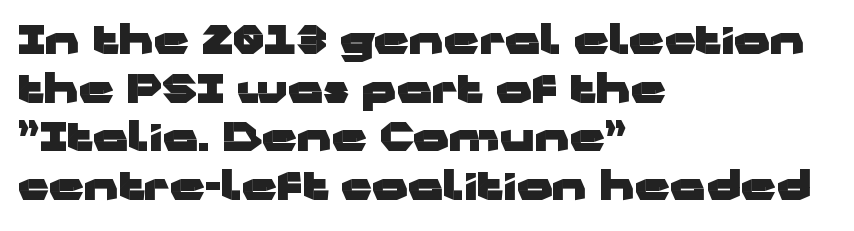
{"serif": "no", "italic": "no", "bold": "yes", "weight": "heavy", "width": "wide", "stroke_contrast": "low", "x_height": "medium", "monospaced": "no", "underline": "no", "align": "left", "line_spacing": "normal", "line_spacing_ratio": 1.25, "letter_spacing": "normal", "letter_spacing_em": 0.0, "glyph_px": 39}
